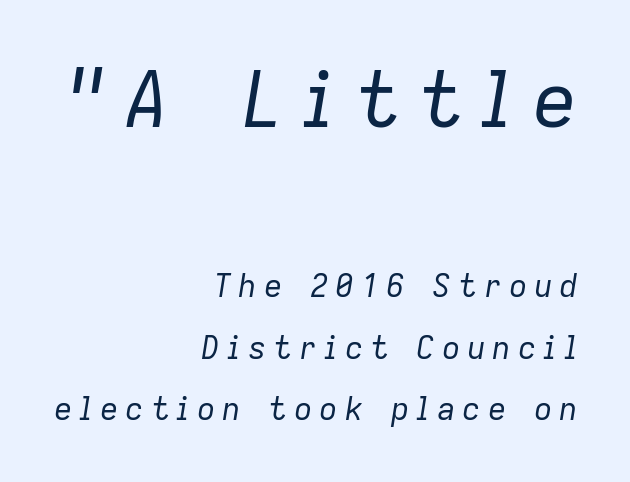
Q: Is the text bold? A: No.
Q: Is the text italic (slanted)? A: Yes, it leans right by about 9 degrees.
Q: Is the text underlined? A: No.
Q: How is the paragraph aligned? A: Right-aligned.
Q: Is the spacing between letters normal or unusually wide? A: Unusually wide.
Q: Is the spacing between lines tight, normal or loose? A: Loose.
Q: Which block of text is set in a larger size, the first (top) or the second (bottom)? A: The first (top) one.
Q: Width (condensed, normal, or wide)? A: Normal.
Q: Stroke contrast? A: Low.
Q: x-height? A: Medium.
Q: Monospaced? A: No.
